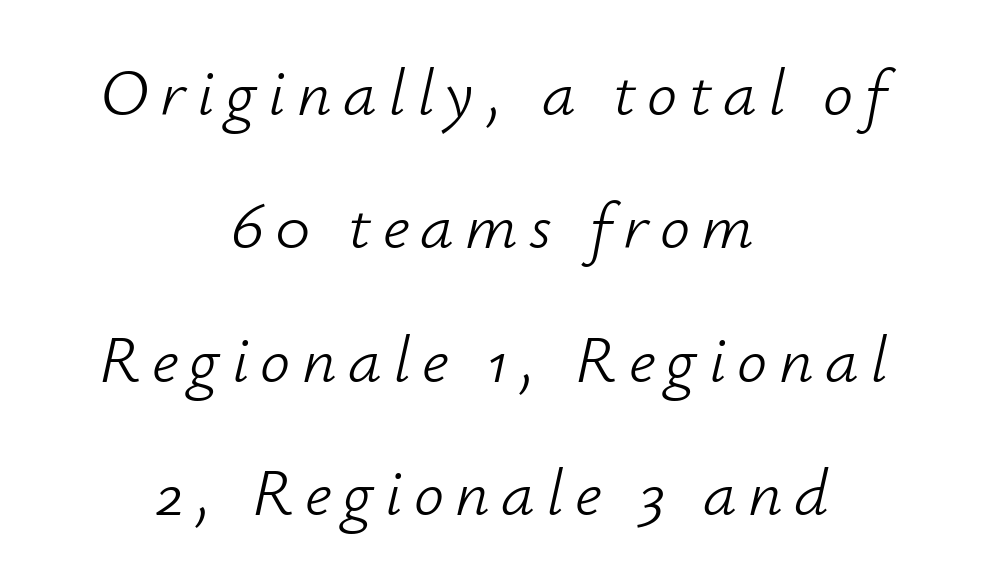
The image shows 67 px light type, italic (leaning right); set centered, loose line spacing (1.99x), not underlined; low stroke contrast and a small x-height.
